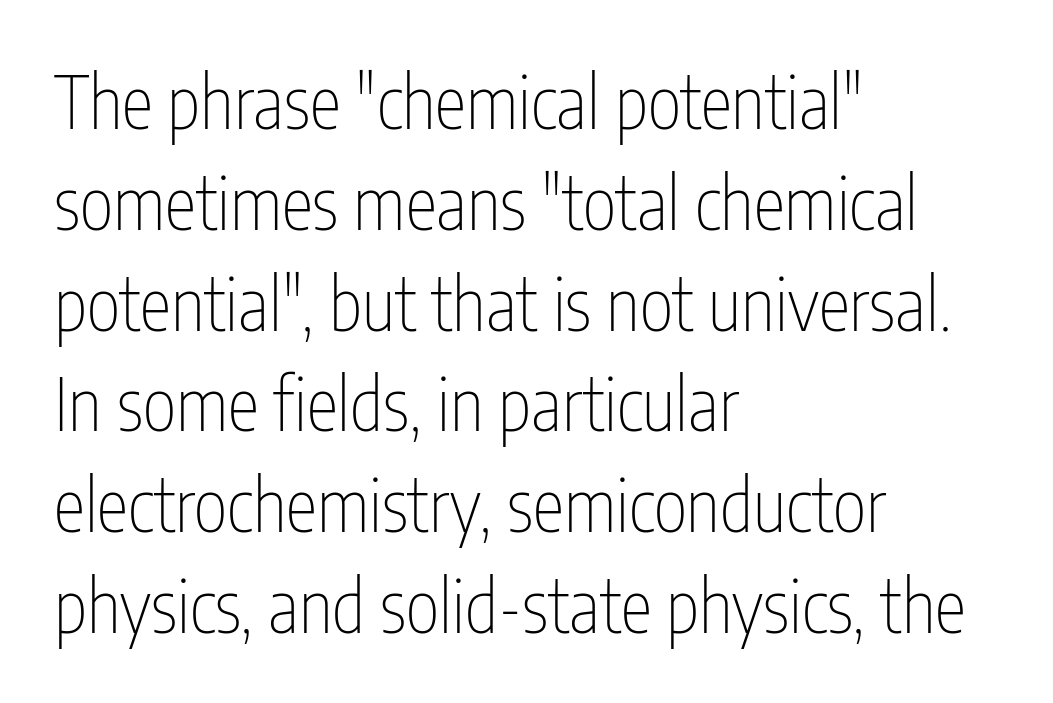
Short and long lines alike share a common starting point at left. No italicization has been applied; the sample stays upright. Students, observe: this is what conventionally led text looks like. Stems here are at most as thick as an everyday book face. Caption: standard tracking, unaltered. The glyphs in this specimen are sans serif.
